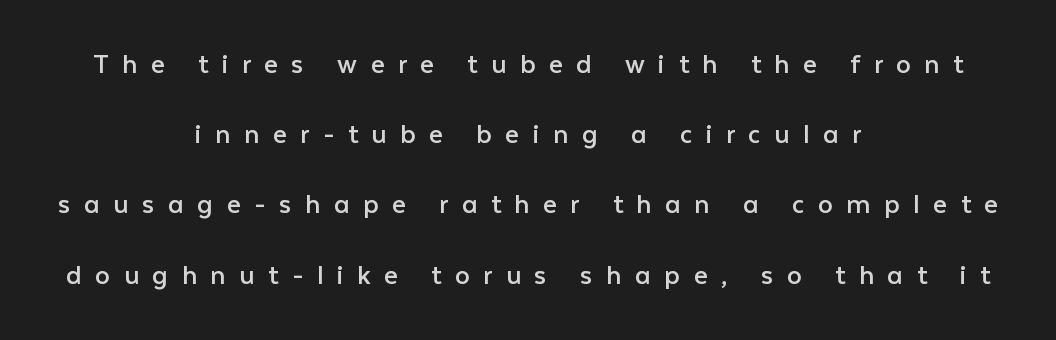
The image shows 30 px regular-weight sans-serif type, upright; set centered, loose line spacing (2.34x), unusually wide letter spacing (+0.45 em), not underlined; low stroke contrast and a medium x-height.
